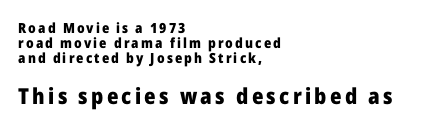
The image shows 22 px bold type, upright; set left-aligned, tight line spacing (1.06x), not underlined; the second (bottom) block is 1.57x larger.
